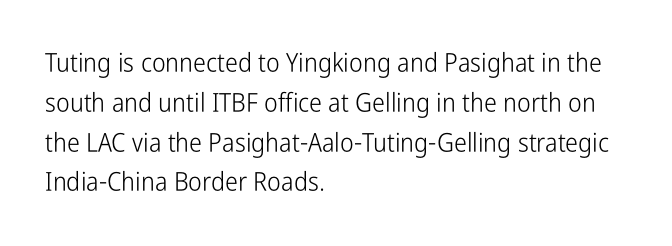
Q: Is the text bold? A: No.
Q: Is the text italic (slanted)? A: No, it is upright.
Q: Is the text underlined? A: No.
Q: How is the paragraph aligned? A: Left-aligned.
Q: Is the spacing between letters normal or unusually wide? A: Normal.
Q: Is the spacing between lines tight, normal or loose? A: Normal.
